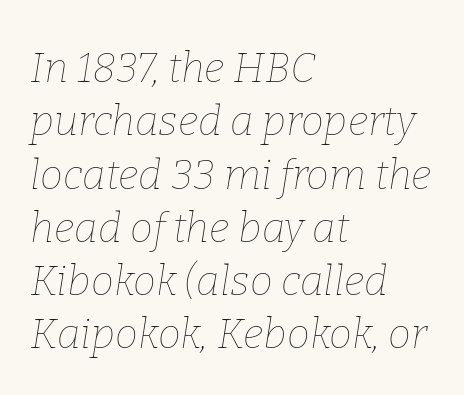
Stems and bowls with no extra thickness — not bold. Rendered with sloped, italic letterforms. A typesetter would call this zero additional tracking. The compositor pushed each line to the left boundary.
